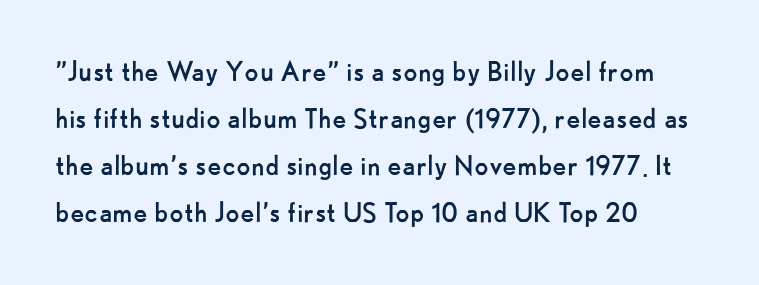
Evenly set lines give the paragraph a standard silhouette. Between one letter and the next there's only the usual sliver of space. Varying glyph widths throughout — classic text-font behaviour. Lines of text with bare space underneath.
